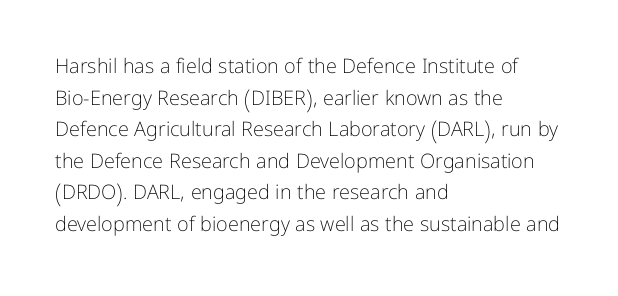
{"italic": "no", "bold": "no", "underline": "no", "align": "left", "line_spacing": "normal", "line_spacing_ratio": 1.58, "letter_spacing": "normal", "letter_spacing_em": 0.0, "glyph_px": 20}
